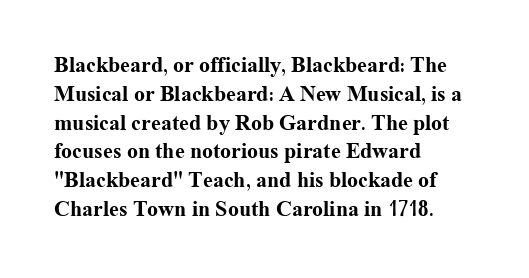
The rows are spaced the way most documents space them. Its strokes are broad and dark, the hallmark of bold type. Posture: upright roman. A bare baseline throughout the passage.
